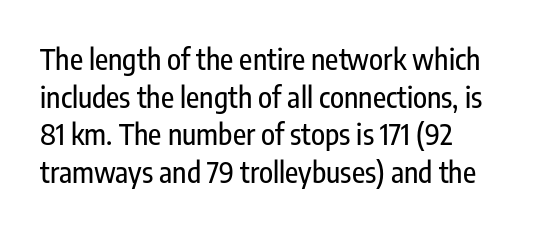
The image shows 29 px condensed sans-serif type, upright; set normal line spacing (1.3x), normal letter spacing, not underlined; low stroke contrast and a medium x-height.
